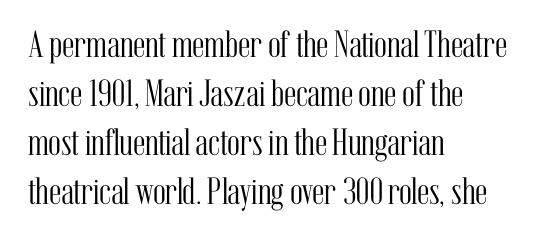
The image shows 38 px light, condensed serif type, upright; set left-aligned, normal line spacing (1.29x), normal letter spacing, not underlined; medium stroke contrast and a medium x-height.
